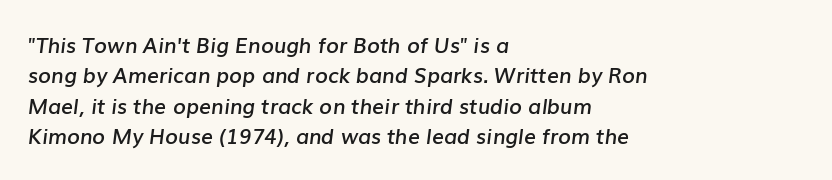
{"italic": "yes", "lean": "right", "slant_degrees": 7, "bold": "semi", "underline": "no", "align": "left", "line_spacing": "normal", "line_spacing_ratio": 1.45, "letter_spacing": "normal", "letter_spacing_em": 0.0, "glyph_px": 21}
